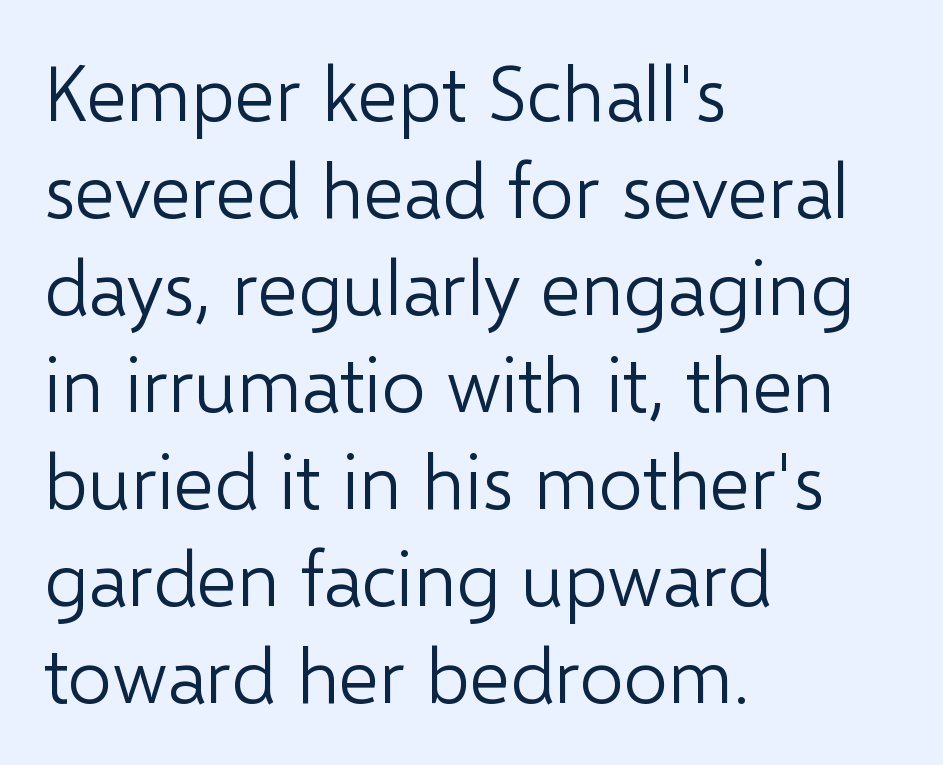
{"serif": "no", "italic": "no", "bold": "no", "weight": "light", "width": "normal", "stroke_contrast": "low", "x_height": "medium", "monospaced": "no", "underline": "no", "align": "left", "line_spacing": "normal", "line_spacing_ratio": 1.26, "letter_spacing": "normal", "letter_spacing_em": 0.0, "glyph_px": 77}
